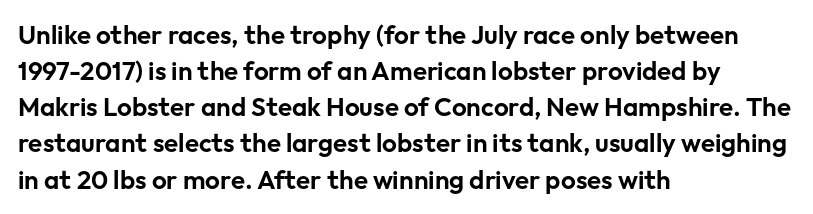
{"italic": "no", "underline": "no", "align": "left", "line_spacing": "normal", "line_spacing_ratio": 1.39, "letter_spacing": "normal", "letter_spacing_em": 0.0, "glyph_px": 26}
